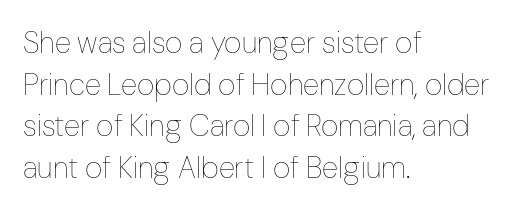
These lines keep a tight, regular rhythm from letter to letter. The passage shown is typed in a proportional face where columns would drift. No heavy texture on the line: the type isn't bold. If you drew a line through each stem, it would be perfectly vertical. The space between consecutive lines is moderate.
